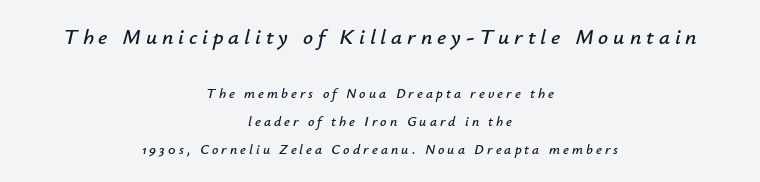
Q: Is the text italic (slanted)? A: Yes, it leans right by about 12 degrees.
Q: Is the text underlined? A: No.
Q: How is the paragraph aligned? A: Centered.
Q: Is the spacing between letters normal or unusually wide? A: Unusually wide.
Q: Is the spacing between lines tight, normal or loose? A: Loose.
Q: Which block of text is set in a larger size, the first (top) or the second (bottom)? A: The first (top) one.
